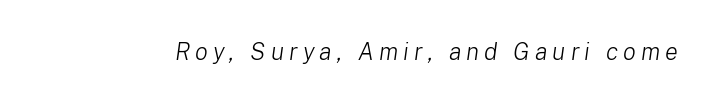
Q: Is the text bold? A: No.
Q: Is the text italic (slanted)? A: Yes, it leans right by about 8 degrees.
Q: Is the text underlined? A: No.
Q: Is the spacing between letters normal or unusually wide? A: Unusually wide.
